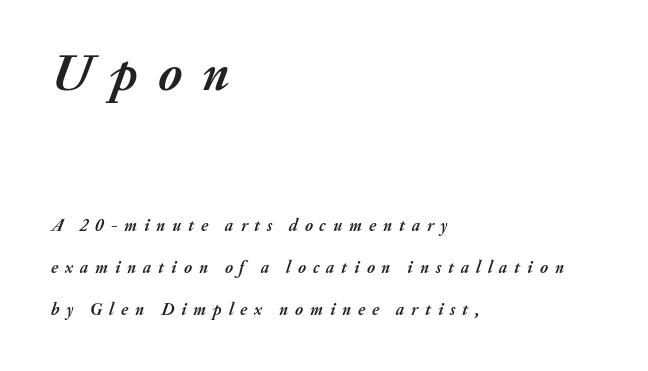
{"italic": "yes", "lean": "right", "slant_degrees": 20, "bold": "yes", "weight": "semibold", "width": "normal", "stroke_contrast": "medium", "x_height": "medium", "monospaced": "no", "underline": "no", "align": "left", "line_spacing": "loose", "line_spacing_ratio": 2.47, "letter_spacing": "wide", "letter_spacing_em": 0.4, "larger_block": "first", "size_ratio": 3.0, "glyph_px": 51}
